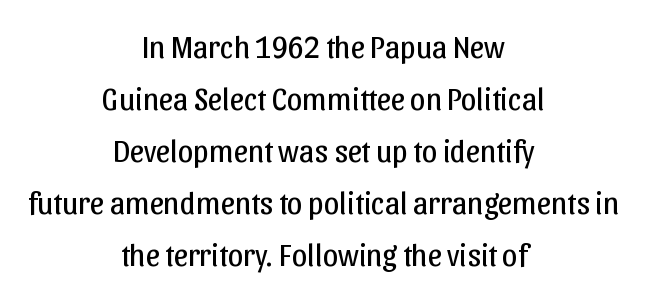
{"serif": "no", "italic": "no", "bold": "no", "weight": "regular", "width": "normal", "stroke_contrast": "low", "x_height": "medium", "monospaced": "no", "underline": "no", "align": "center", "line_spacing": "normal", "line_spacing_ratio": 1.68, "letter_spacing": "normal", "letter_spacing_em": 0.0, "glyph_px": 31}
